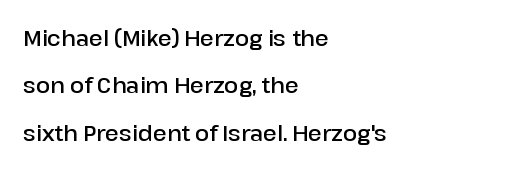
{"italic": "no", "bold": "semi", "underline": "no", "align": "left", "line_spacing": "loose", "line_spacing_ratio": 2.26, "letter_spacing": "normal", "letter_spacing_em": 0.0, "glyph_px": 21}
